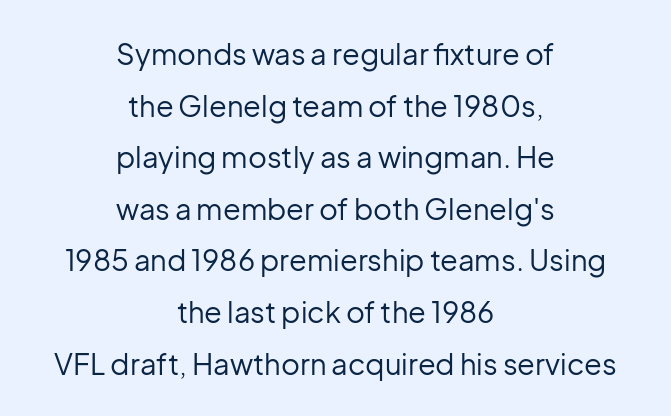
The image shows 29 px regular-weight sans-serif type, upright; set centered, line spacing 1.78x, normal letter spacing, not underlined; low stroke contrast and a medium x-height.
